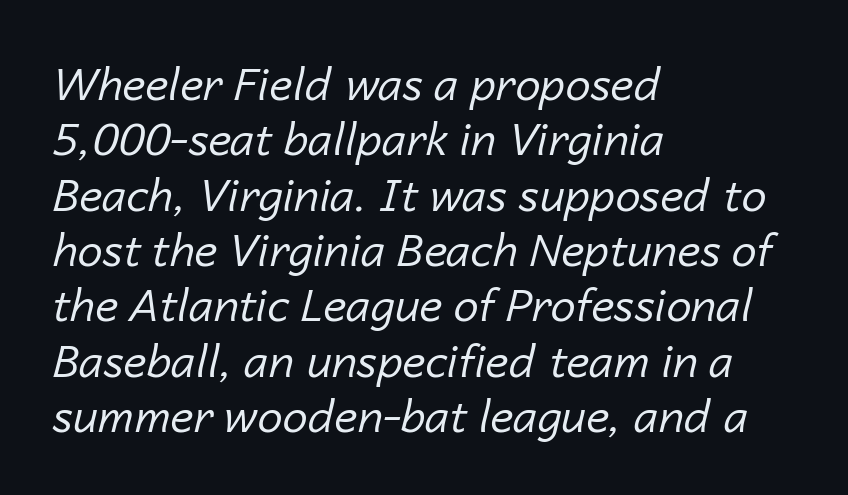
{"italic": "yes", "lean": "right", "slant_degrees": 14, "bold": "no", "weight": "regular", "width": "normal", "stroke_contrast": "low", "x_height": "medium", "monospaced": "no", "underline": "no", "align": "left", "line_spacing_ratio": 1.23, "letter_spacing": "normal", "letter_spacing_em": 0.0, "glyph_px": 45}
